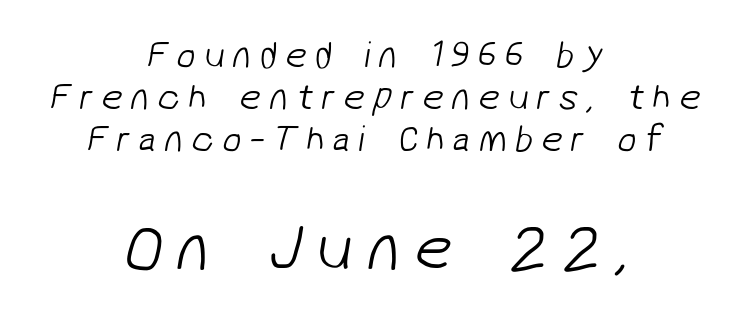
{"serif": "no", "bold": "no", "weight": "light", "width": "normal", "stroke_contrast": "low", "x_height": "medium", "monospaced": "no", "underline": "no", "align": "center", "line_spacing": "tight", "line_spacing_ratio": 1.1, "letter_spacing": "wide", "letter_spacing_em": 0.21, "larger_block": "second", "size_ratio": 1.76, "glyph_px": 67}
